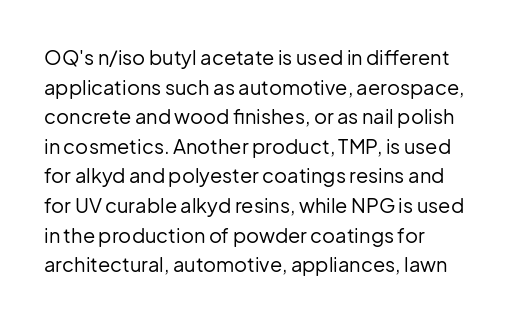
Compared with a typical body face, this is equally light or lighter still. The line texture is even and compact thanks to regular tracking. The space directly below the letters is spotless. Nope, not italic — everything's standing straight.
